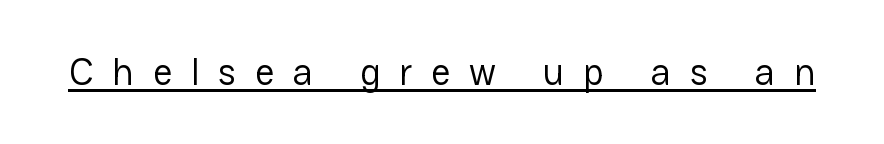
Q: Is the text bold? A: No.
Q: Is the text italic (slanted)? A: No, it is upright.
Q: Is the typeface a serif or a sans-serif typeface? A: Sans-serif.
Q: Is the text underlined? A: Yes.
Q: Is the spacing between letters normal or unusually wide? A: Unusually wide.
Q: Width (condensed, normal, or wide)? A: Normal.
Q: Stroke contrast? A: Low.
Q: x-height? A: Medium.
Q: Monospaced? A: No.
